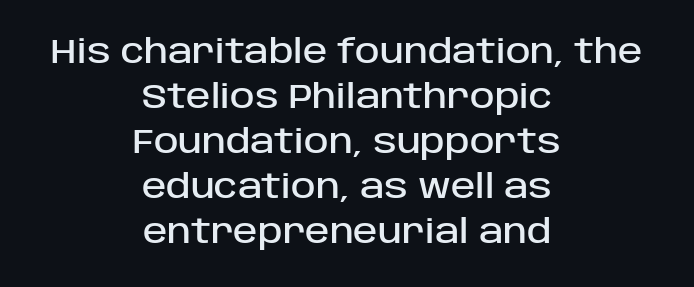
The image shows 33 px sans-serif type, upright; set centered, normal line spacing (1.36x), normal letter spacing, not underlined; low stroke contrast and a large x-height.
